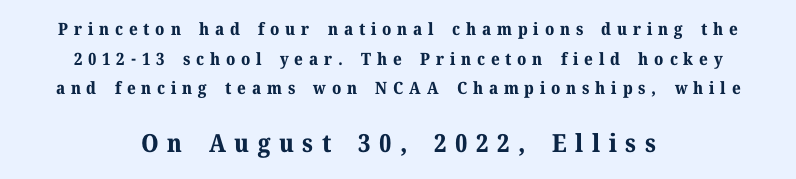
The image shows 25 px bold type, upright; set centered, line spacing 1.75x, unusually wide letter spacing (+0.34 em), not underlined; the second (bottom) block is 1.47x larger.
